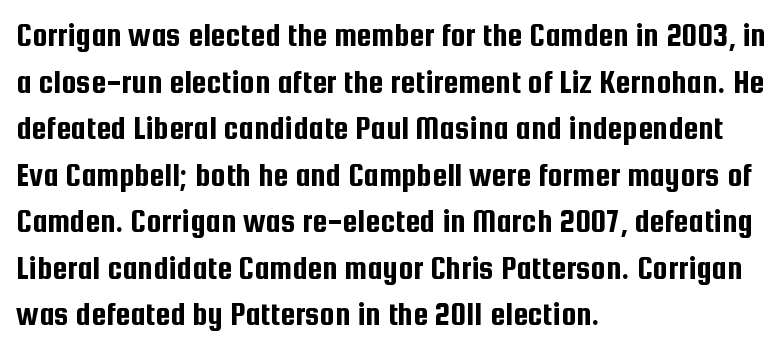
Beneath every word, the page is bare. Proportional: the letters do not fall into vertical columns. Compared with a centered layout, this one pins lines to the left instead. Is this a sans? Yes — the strokes have no serifs.
